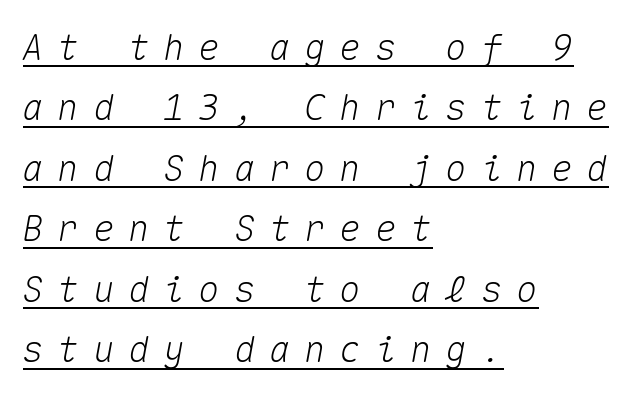
{"italic": "yes", "lean": "right", "slant_degrees": 10, "width": "normal", "stroke_contrast": "medium", "x_height": "medium", "monospaced": "yes", "underline": "yes", "align": "left", "line_spacing": "normal", "line_spacing_ratio": 1.68, "letter_spacing": "wide", "letter_spacing_em": 0.38, "glyph_px": 36}
